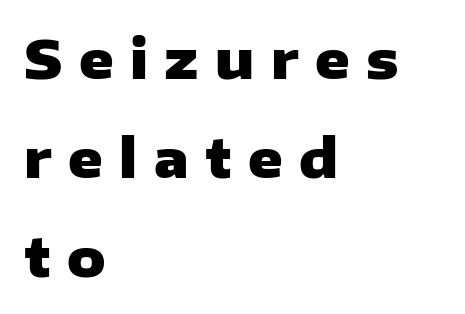
{"serif": "no", "italic": "no", "bold": "yes", "weight": "heavy", "width": "wide", "stroke_contrast": "low", "x_height": "medium", "monospaced": "no", "underline": "no", "align": "left", "line_spacing_ratio": 1.87, "letter_spacing": "wide", "letter_spacing_em": 0.31, "glyph_px": 53}
